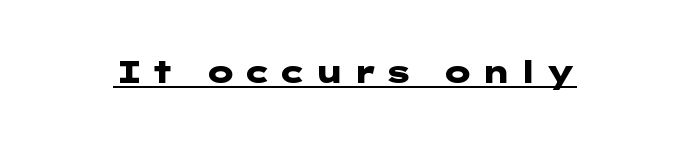
The image shows 31 px heavy, wide sans-serif type, upright; set unusually wide letter spacing (+0.21 em), underlined; low stroke contrast and a medium x-height.
